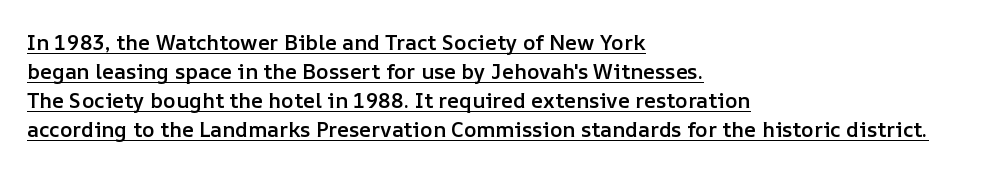
The image shows 21 px text type, upright; set left-aligned, normal line spacing (1.38x), normal letter spacing, underlined.
